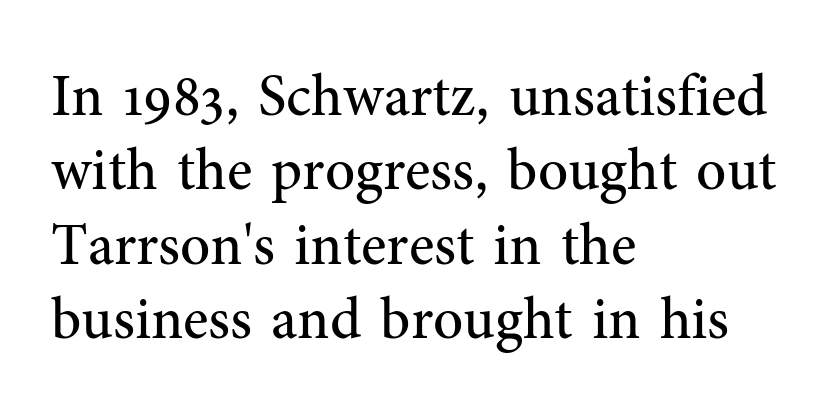
Line beginnings align vertically; line endings do not. Underline: absent. Between one letter and the next there's only the usual sliver of space. The lines sit at an ordinary, default distance from one another. Note the varied advance widths — an 'i' is clearly narrower than an 'm'. The typography opts for an upright posture over an oblique one.
